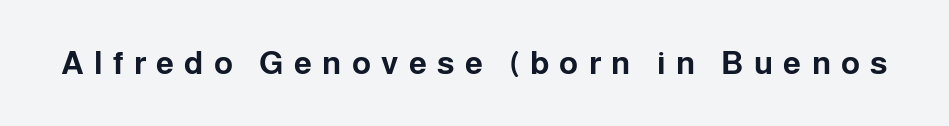
The face used here has the dense, thick strokes of a bold. This sample uses a sans-serif face. The horizontal fit of the characters is loose and conspicuously gappy. When letters stand straight like this, we call the style roman or upright.
